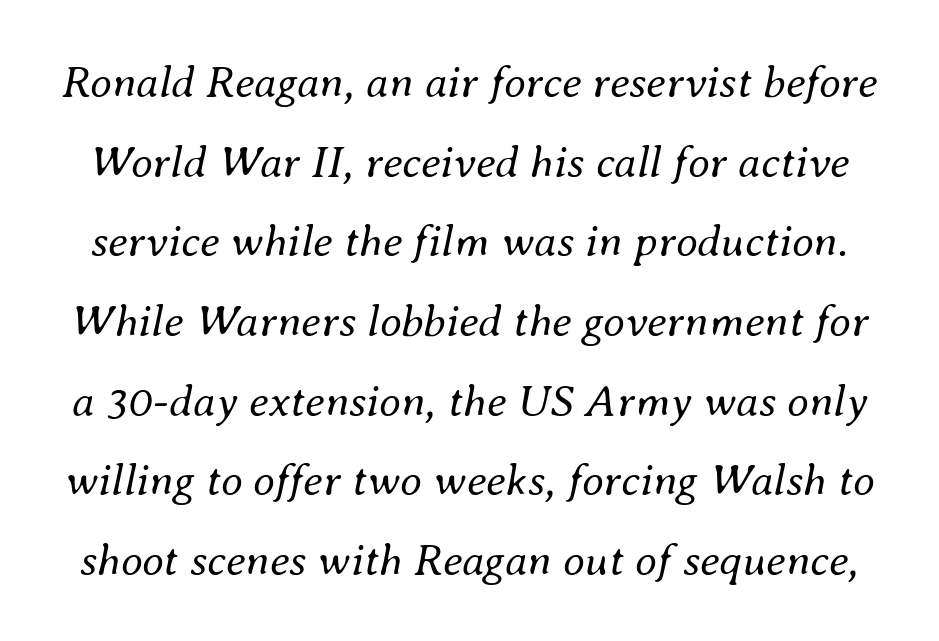
{"italic": "yes", "lean": "right", "slant_degrees": 8, "bold": "no", "weight": "regular", "width": "normal", "stroke_contrast": "medium", "x_height": "small", "monospaced": "no", "underline": "no", "line_spacing_ratio": 1.77, "letter_spacing": "normal", "letter_spacing_em": 0.0, "glyph_px": 45}
